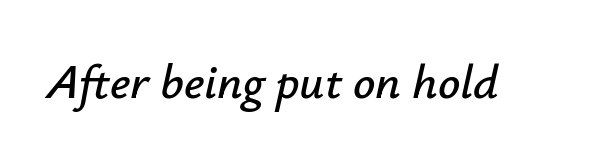
{"italic": "yes", "lean": "right", "slant_degrees": 12, "width": "normal", "stroke_contrast": "low", "x_height": "small", "monospaced": "no", "underline": "no", "letter_spacing": "normal", "letter_spacing_em": 0.0, "glyph_px": 49}
